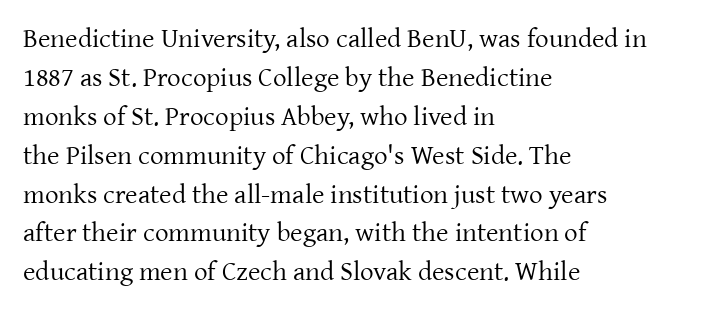
{"italic": "no", "bold": "no", "underline": "no", "align": "left", "line_spacing": "normal", "line_spacing_ratio": 1.44, "letter_spacing": "normal", "letter_spacing_em": 0.0, "glyph_px": 27}
